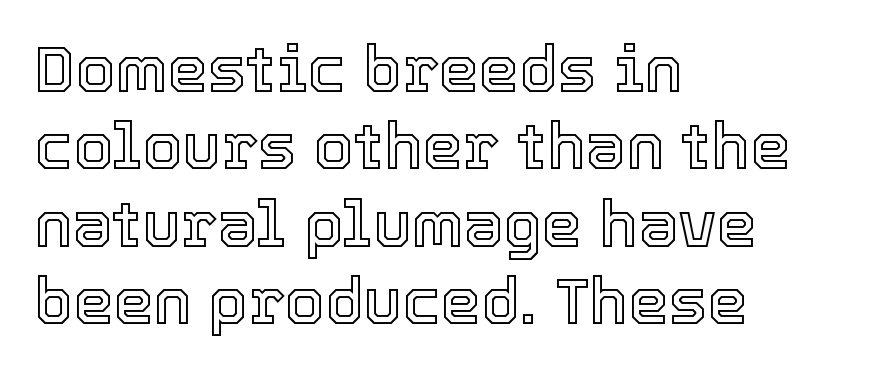
The image shows 64 px text type, upright; set left-aligned, line spacing 1.21x, normal letter spacing, not underlined; a medium x-height.
